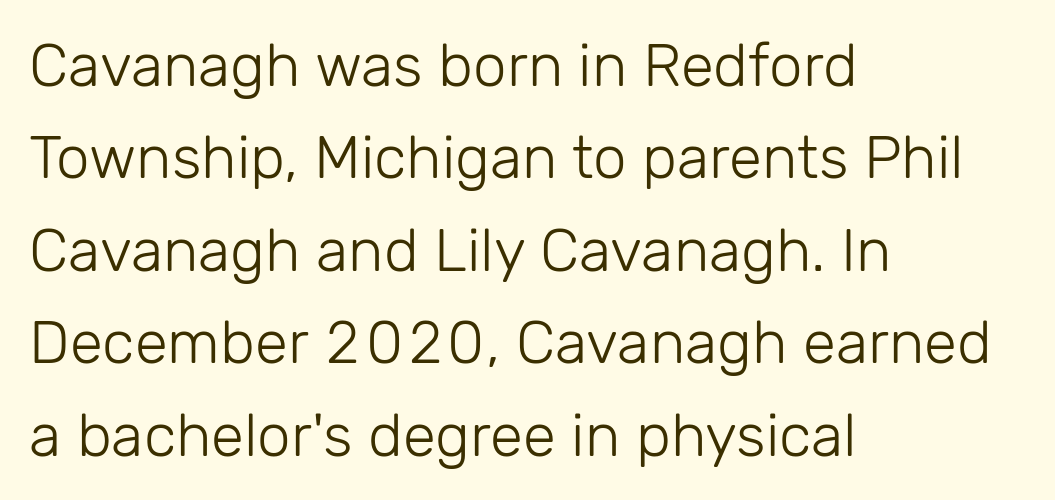
The image shows 60 px light sans-serif type, upright; set left-aligned, normal line spacing (1.54x), normal letter spacing, not underlined; low stroke contrast and a medium x-height.
